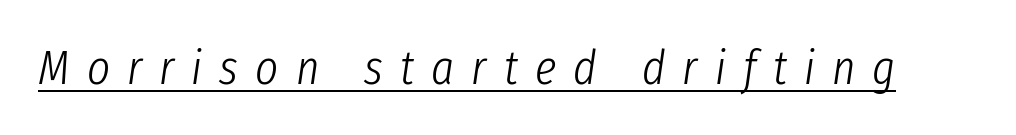
The image shows 49 px light, condensed type, italic (leaning right); set unusually wide letter spacing (+0.35 em), underlined; low stroke contrast and a medium x-height.
